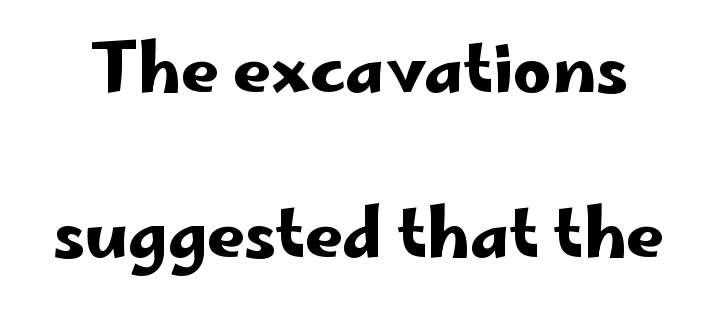
Descenders hang freely into open space. Check where the strokes stop: nothing finishes them off — pure sans. A roman cut, with each character standing at attention. The leading is generous, giving the passage an open texture.
